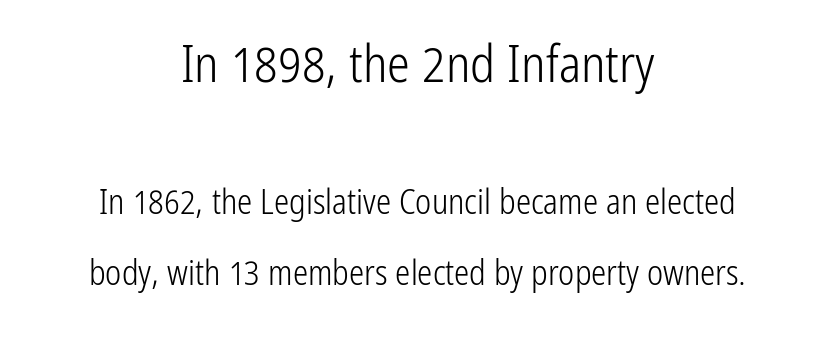
{"serif": "no", "italic": "no", "bold": "no", "weight": "light", "width": "condensed", "stroke_contrast": "low", "x_height": "medium", "monospaced": "no", "underline": "no", "align": "center", "line_spacing": "loose", "line_spacing_ratio": 2.09, "letter_spacing": "normal", "letter_spacing_em": 0.0, "larger_block": "first", "size_ratio": 1.5, "glyph_px": 51}
